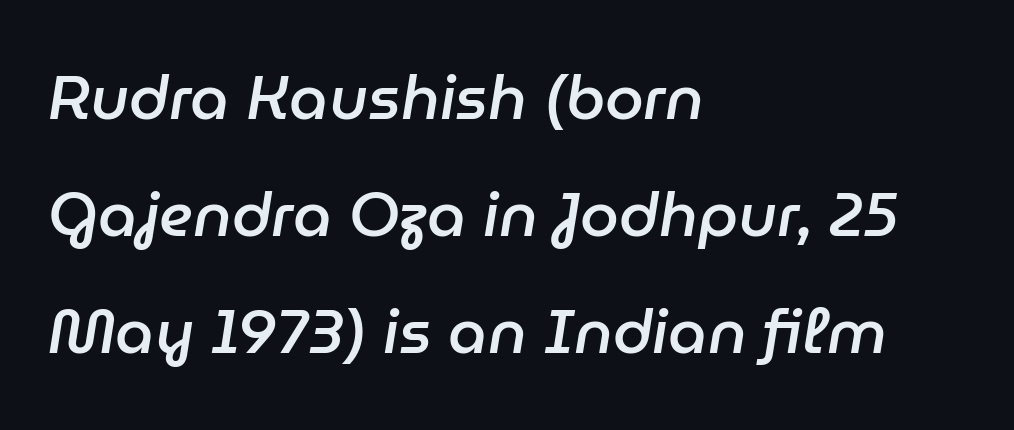
{"italic": "yes", "lean": "right", "slant_degrees": 9, "bold": "semi", "weight": "semibold", "width": "normal", "stroke_contrast": "low", "x_height": "medium", "monospaced": "no", "underline": "no", "align": "left", "line_spacing_ratio": 1.89, "letter_spacing": "normal", "letter_spacing_em": 0.0, "glyph_px": 62}
